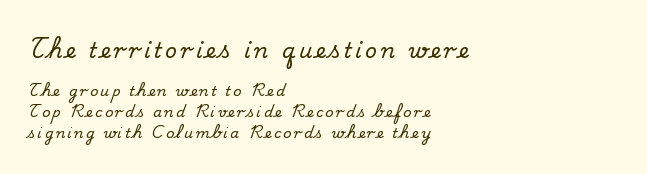
{"underline": "no", "align": "left", "line_spacing": "normal", "line_spacing_ratio": 1.49, "larger_block": "first", "size_ratio": 1.5, "glyph_px": 21}
